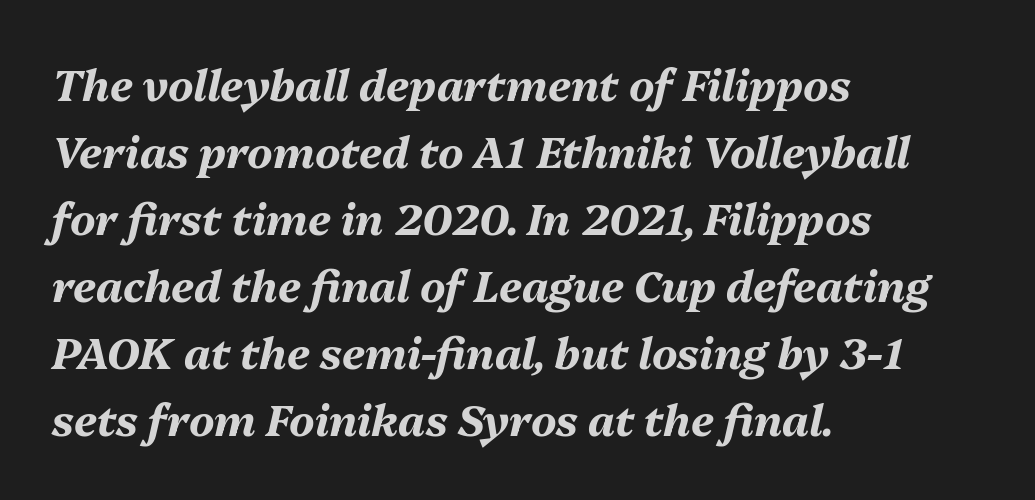
{"italic": "yes", "lean": "right", "slant_degrees": 13, "bold": "yes", "weight": "bold", "width": "normal", "stroke_contrast": "medium", "x_height": "medium", "monospaced": "no", "underline": "no", "align": "left", "line_spacing": "normal", "line_spacing_ratio": 1.56, "letter_spacing": "normal", "letter_spacing_em": 0.0, "glyph_px": 43}
